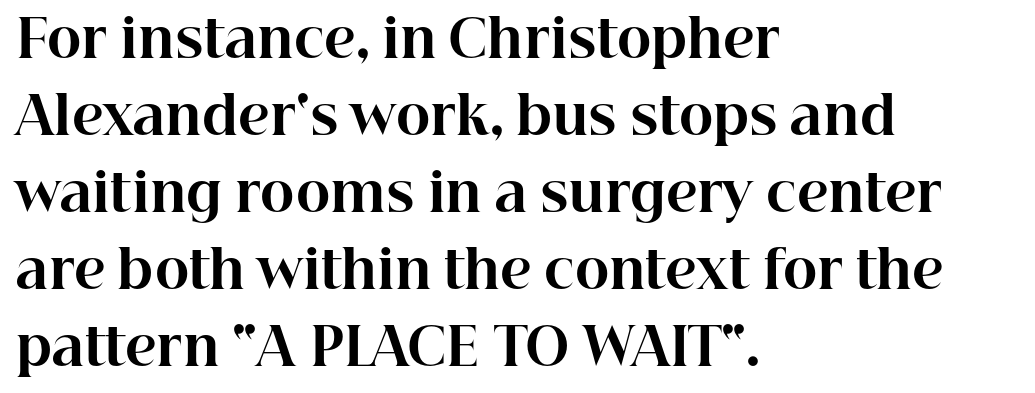
The image shows 52 px bold serif type, upright; set left-aligned, normal line spacing (1.48x), normal letter spacing, not underlined; high stroke contrast and a medium x-height.
